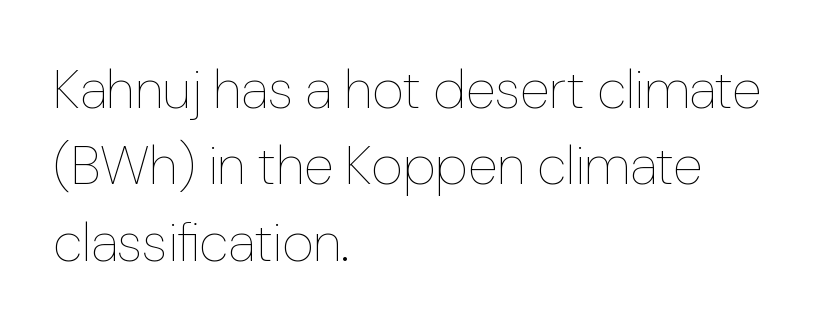
{"italic": "no", "bold": "no", "weight": "thin", "width": "normal", "stroke_contrast": "low", "x_height": "medium", "monospaced": "no", "underline": "no", "align": "left", "line_spacing": "normal", "line_spacing_ratio": 1.39, "letter_spacing": "normal", "letter_spacing_em": 0.0, "glyph_px": 55}
